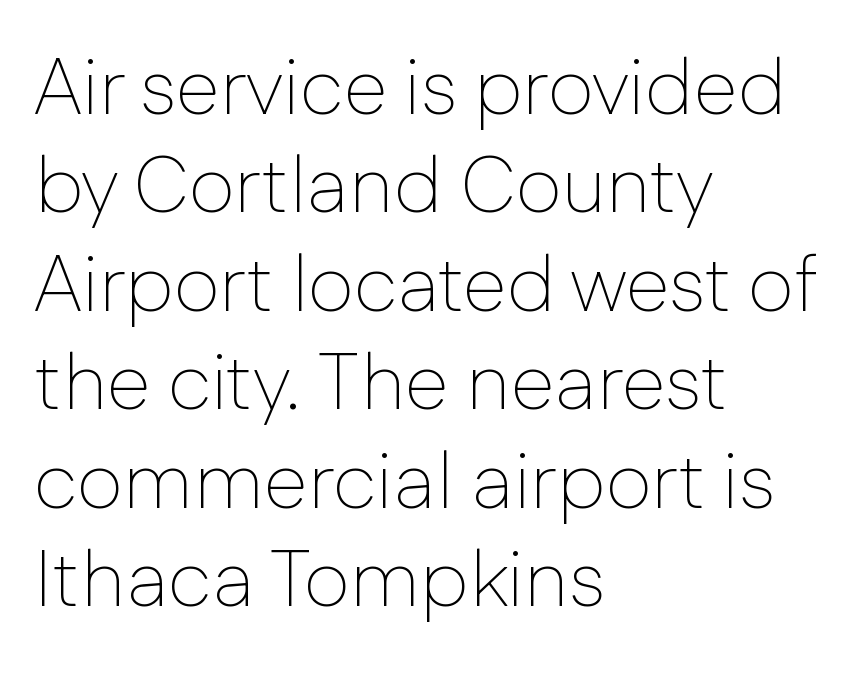
{"serif": "no", "italic": "no", "bold": "no", "weight": "thin", "width": "normal", "stroke_contrast": "low", "x_height": "medium", "monospaced": "no", "underline": "no", "align": "left", "line_spacing_ratio": 1.23, "letter_spacing": "normal", "letter_spacing_em": 0.0, "glyph_px": 80}
